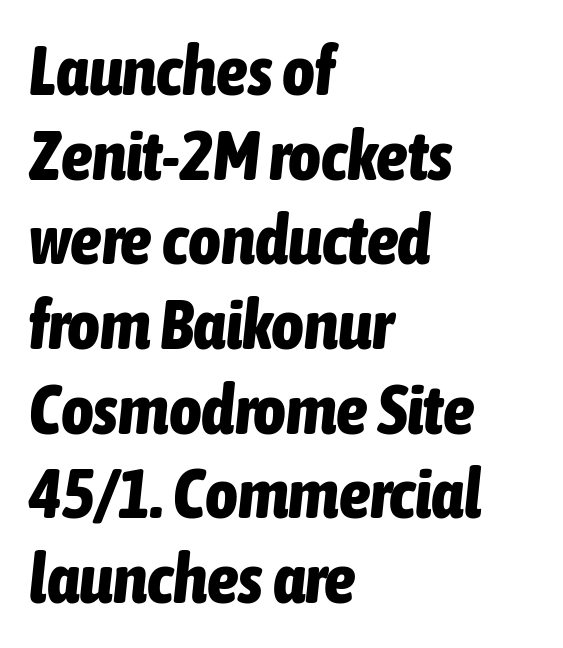
{"italic": "yes", "lean": "right", "slant_degrees": 6, "bold": "yes", "weight": "bold", "width": "condensed", "stroke_contrast": "low", "x_height": "medium", "monospaced": "no", "underline": "no", "align": "left", "line_spacing_ratio": 1.21, "letter_spacing": "normal", "letter_spacing_em": 0.0, "glyph_px": 70}
